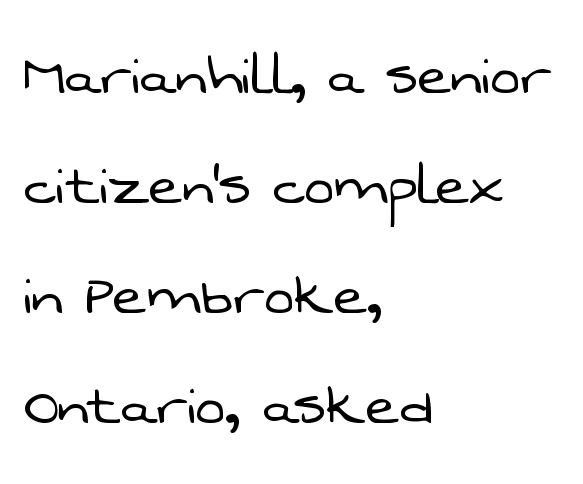
Q: Is the text bold? A: No.
Q: Is the typeface a serif or a sans-serif typeface? A: Sans-serif.
Q: Is the text underlined? A: No.
Q: How is the paragraph aligned? A: Left-aligned.
Q: Is the spacing between letters normal or unusually wide? A: Normal.
Q: Is the spacing between lines tight, normal or loose? A: Normal.
Q: Width (condensed, normal, or wide)? A: Normal.
Q: Stroke contrast? A: Low.
Q: x-height? A: Medium.
Q: Monospaced? A: No.
